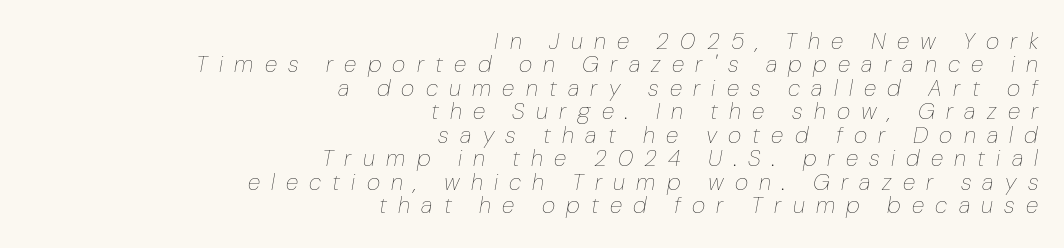
Q: Is the text bold? A: No.
Q: Is the text italic (slanted)? A: Yes, it leans right by about 10 degrees.
Q: Is the text underlined? A: No.
Q: How is the paragraph aligned? A: Right-aligned.
Q: Is the spacing between letters normal or unusually wide? A: Unusually wide.
Q: Is the spacing between lines tight, normal or loose? A: Tight.
